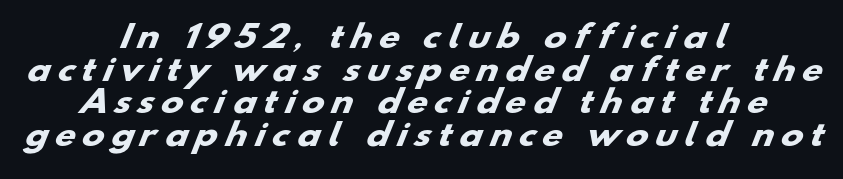
{"serif": "no", "bold": "yes", "weight": "heavy", "width": "wide", "stroke_contrast": "low", "x_height": "small", "monospaced": "no", "underline": "no", "align": "center", "line_spacing": "tight", "line_spacing_ratio": 1.09, "letter_spacing": "wide", "letter_spacing_em": 0.27, "glyph_px": 30}
